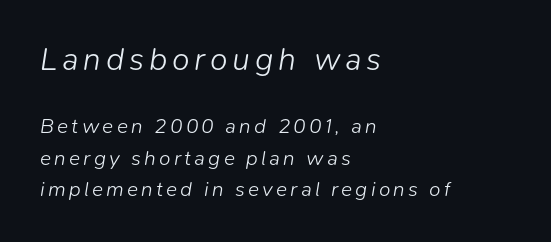
Q: Is the text bold? A: No.
Q: Is the text italic (slanted)? A: Yes, it leans right by about 9 degrees.
Q: Is the text underlined? A: No.
Q: How is the paragraph aligned? A: Left-aligned.
Q: Is the spacing between lines tight, normal or loose? A: Normal.
Q: Which block of text is set in a larger size, the first (top) or the second (bottom)? A: The first (top) one.
Q: Width (condensed, normal, or wide)? A: Normal.
Q: Stroke contrast? A: Low.
Q: x-height? A: Medium.
Q: Monospaced? A: No.
